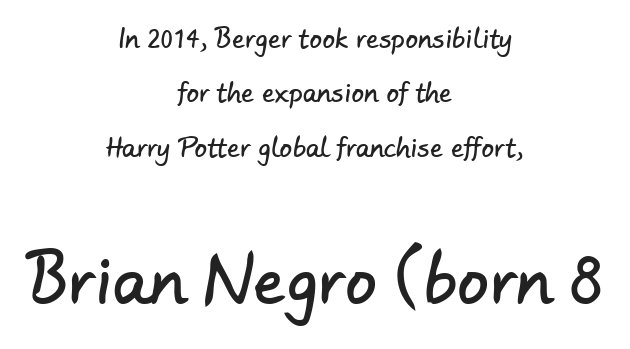
Q: Is the typeface a serif or a sans-serif typeface? A: Sans-serif.
Q: Is the text underlined? A: No.
Q: How is the paragraph aligned? A: Centered.
Q: Is the spacing between letters normal or unusually wide? A: Normal.
Q: Is the spacing between lines tight, normal or loose? A: Loose.
Q: Which block of text is set in a larger size, the first (top) or the second (bottom)? A: The second (bottom) one.
Q: Width (condensed, normal, or wide)? A: Normal.
Q: Stroke contrast? A: Low.
Q: x-height? A: Small.
Q: Monospaced? A: No.
